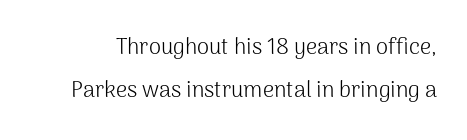
{"italic": "no", "bold": "no", "underline": "no", "line_spacing": "loose", "line_spacing_ratio": 1.95, "letter_spacing": "normal", "letter_spacing_em": 0.0, "glyph_px": 22}
